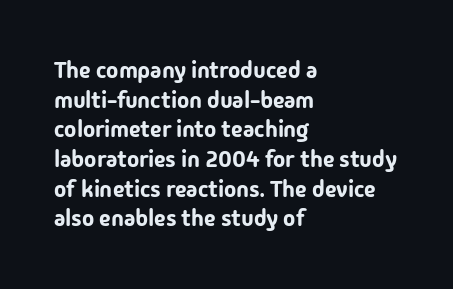
The image shows 23 px text type, upright; set left-aligned, normal line spacing (1.29x), normal letter spacing, not underlined.
